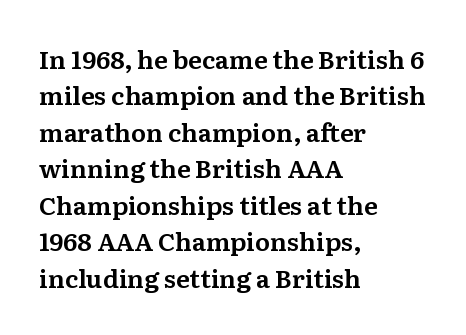
{"italic": "no", "underline": "no", "align": "left", "line_spacing": "normal", "line_spacing_ratio": 1.46, "letter_spacing": "normal", "letter_spacing_em": 0.0, "glyph_px": 25}
